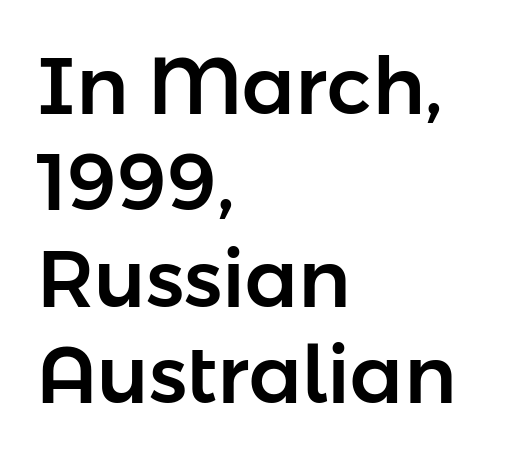
The image shows 79 px sans-serif type, upright; set left-aligned, line spacing 1.22x, normal letter spacing, not underlined; low stroke contrast and a medium x-height.
